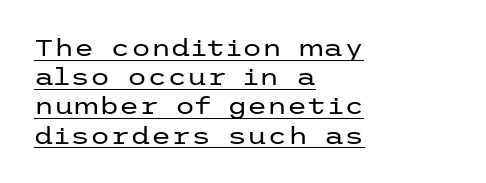
The image shows 23 px text type, upright; set left-aligned, normal line spacing (1.27x), normal letter spacing, underlined.
